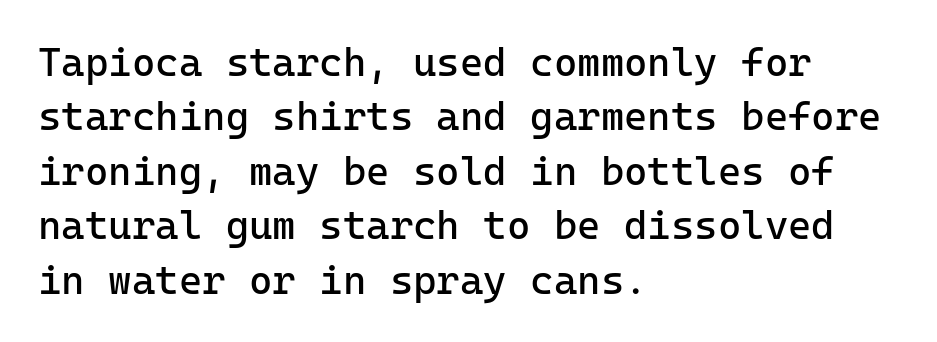
Q: Is the text bold? A: No.
Q: Is the text italic (slanted)? A: No, it is upright.
Q: Is the typeface a serif or a sans-serif typeface? A: Sans-serif.
Q: Is the text underlined? A: No.
Q: How is the paragraph aligned? A: Left-aligned.
Q: Is the spacing between letters normal or unusually wide? A: Normal.
Q: Is the spacing between lines tight, normal or loose? A: Normal.
Q: Width (condensed, normal, or wide)? A: Normal.
Q: Stroke contrast? A: Low.
Q: x-height? A: Medium.
Q: Monospaced? A: Yes.
